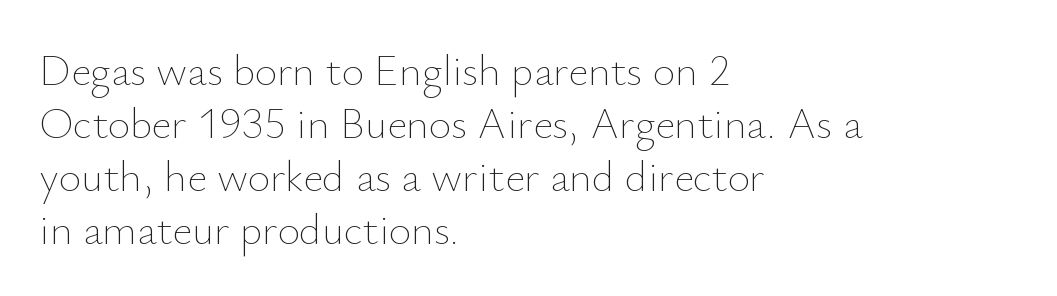
The image shows 43 px thin type, upright; set left-aligned, line spacing 1.23x, normal letter spacing, not underlined; low stroke contrast and a small x-height.
